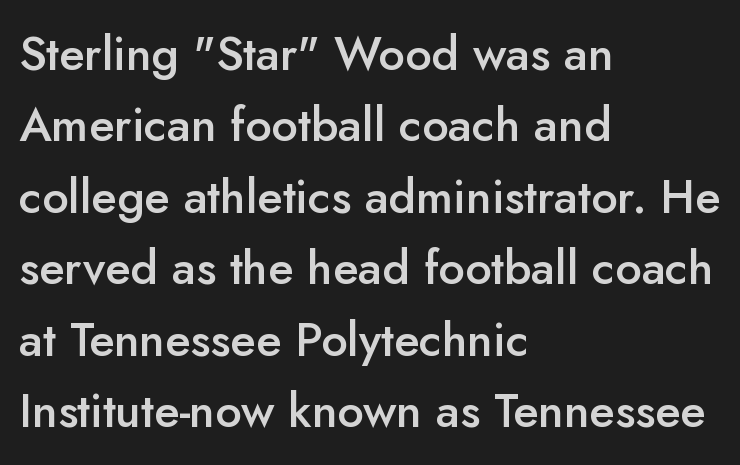
{"serif": "no", "italic": "no", "bold": "semi", "weight": "semibold", "width": "normal", "stroke_contrast": "low", "x_height": "small", "monospaced": "no", "underline": "no", "align": "left", "line_spacing": "normal", "line_spacing_ratio": 1.52, "letter_spacing": "normal", "letter_spacing_em": 0.0, "glyph_px": 47}
